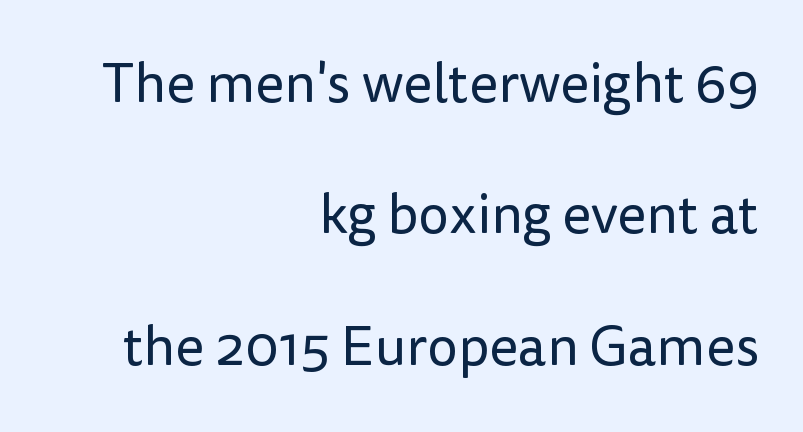
The image shows 55 px regular-weight sans-serif type, upright; set right-aligned, loose line spacing (2.39x), normal letter spacing, not underlined; low stroke contrast and a medium x-height.
